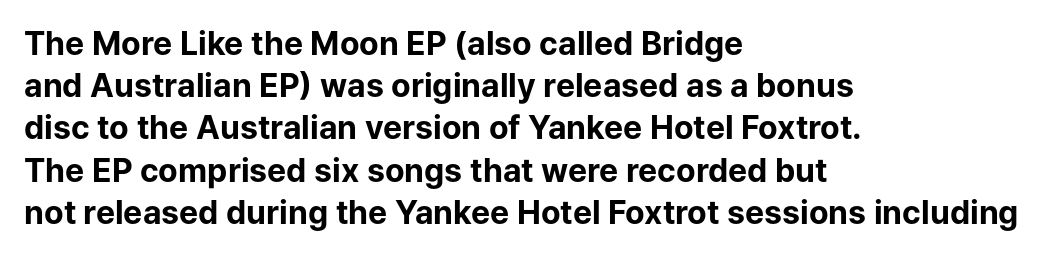
Bold? Absolutely — the strokes are thick and heavy. This sample has the flowing, uneven cadence of proportional lettering. The rendering shows plain stroke endings on the letterforms — a sans-serif design. This sample is left-justified, so line endings fall wherever the words run out.
